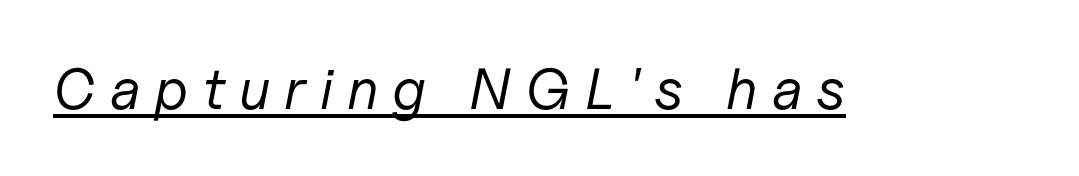
An italicized treatment has been applied to the whole sample. Is the type heavy? It reads as light-to-regular instead. Spacing verdict: proportional, widths tailored to each character. The letters are spread apart with noticeably loose tracking. Students, observe the line beneath the letters — that is underlining.
